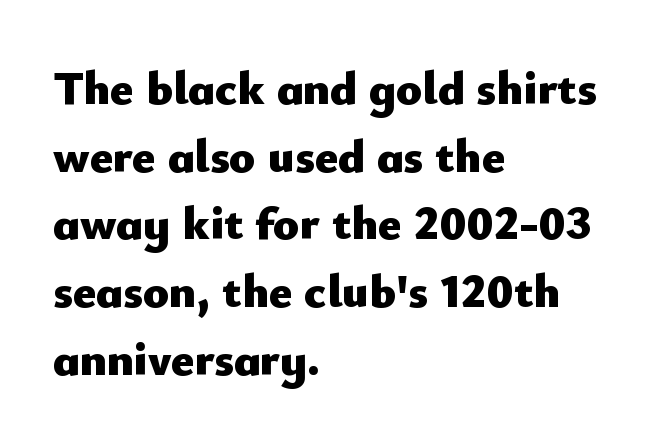
Q: Is the text bold? A: Yes.
Q: Is the text italic (slanted)? A: No, it is upright.
Q: Is the typeface a serif or a sans-serif typeface? A: Sans-serif.
Q: Is the text underlined? A: No.
Q: How is the paragraph aligned? A: Left-aligned.
Q: Is the spacing between letters normal or unusually wide? A: Normal.
Q: Is the spacing between lines tight, normal or loose? A: Normal.
Q: Width (condensed, normal, or wide)? A: Normal.
Q: Stroke contrast? A: Low.
Q: x-height? A: Small.
Q: Monospaced? A: No.
